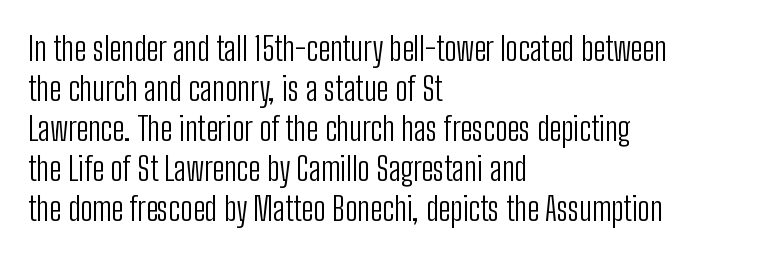
Grotesque or geometric, the face here clearly has no serifs. One-word summary of the alignment: left. The letters stand straight up with perfectly vertical stems. A typesetter would call this proportional, since set widths differ per character. The passage shown is not underscored anywhere.
